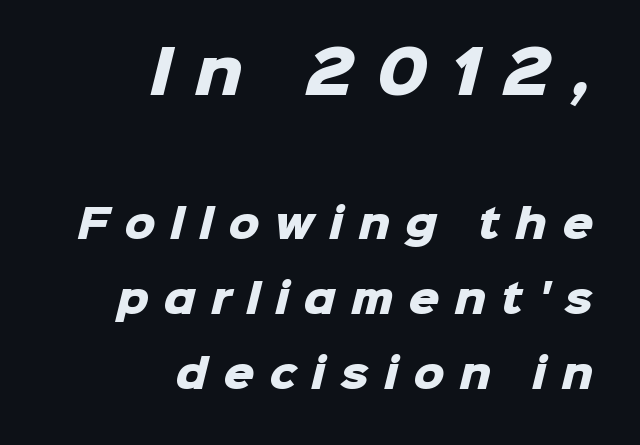
In this sample the first text group is rendered at the bigger scale. The words here are not underlined. A sans-serif font was chosen for this passage. This rendering uses right alignment, leaving the left contour irregular.
